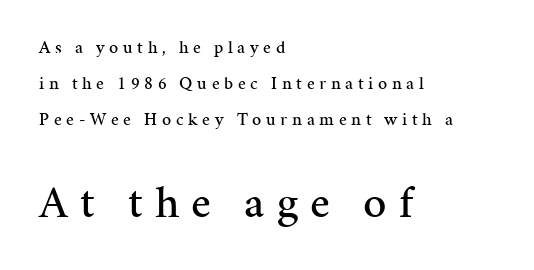
Varying glyph widths throughout — classic text-font behaviour. Small tapered or slab feet sit at the stroke ends, so this counts as serif. The type sits square on the baseline with zero lean. Display-style spreading of the glyphs; the letterfit is very open.
